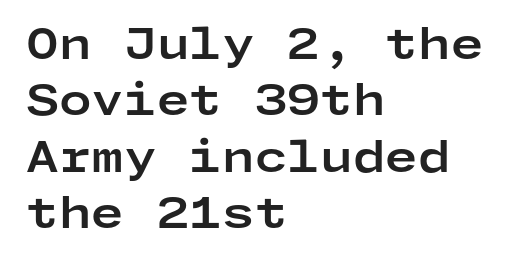
{"serif": "no", "italic": "no", "bold": "yes", "weight": "bold", "width": "wide", "stroke_contrast": "low", "x_height": "medium", "underline": "no", "align": "left", "line_spacing": "normal", "line_spacing_ratio": 1.34, "letter_spacing": "normal", "letter_spacing_em": 0.0, "glyph_px": 42}
